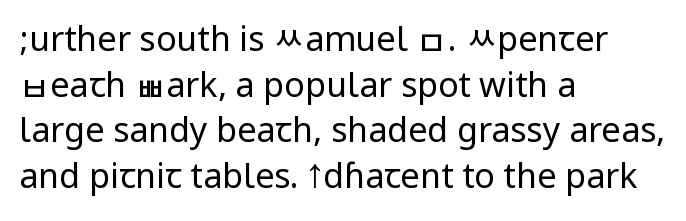
Compared with typical paragraphs, the rows here are spaced about the same. The gap between lines stays unmarked. The glyphs in this specimen are sans serif. Compared with a centered layout, this one pins lines to the left instead. Stems here are at most as thick as an everyday book face. A typesetter would call this zero additional tracking.
